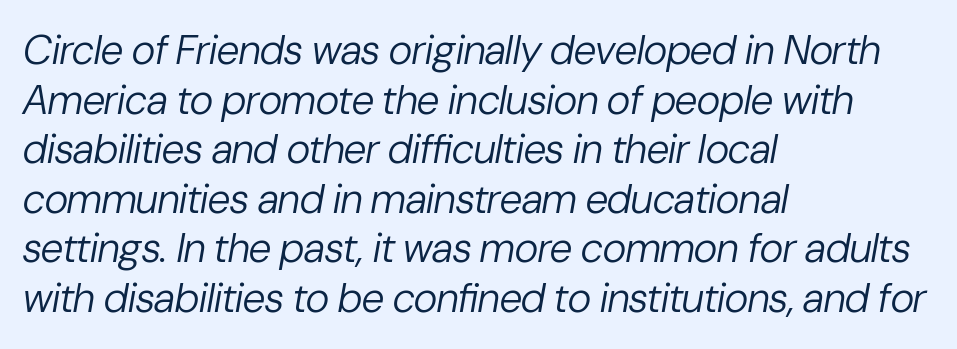
The image shows 41 px regular-weight type, italic (leaning right); set left-aligned, line spacing 1.21x, normal letter spacing, not underlined; low stroke contrast and a medium x-height.
